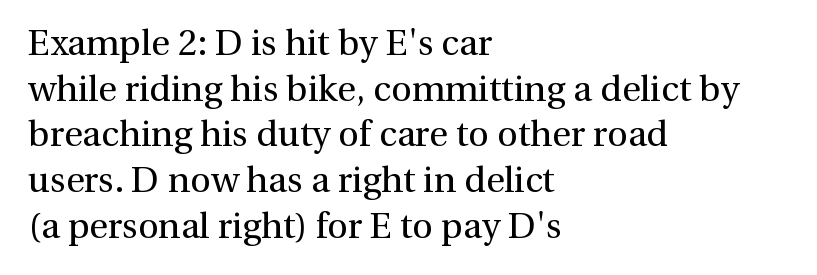
Rule under the text: the space is simply empty. Characters follow at the spacing the type designer built in. Unlike a clean sans, this face finishes its strokes with serifs. Regular leading. A typesetter would call this proportional, since set widths differ per character.
